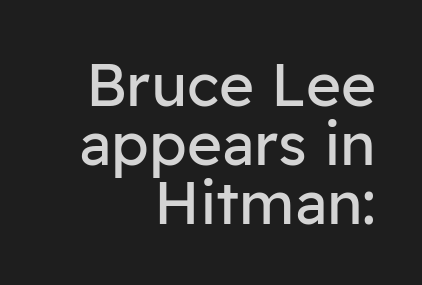
Q: Is the text bold? A: No.
Q: Is the text italic (slanted)? A: No, it is upright.
Q: Is the typeface a serif or a sans-serif typeface? A: Sans-serif.
Q: Is the text underlined? A: No.
Q: How is the paragraph aligned? A: Right-aligned.
Q: Is the spacing between letters normal or unusually wide? A: Normal.
Q: Is the spacing between lines tight, normal or loose? A: Tight.
Q: Width (condensed, normal, or wide)? A: Normal.
Q: Stroke contrast? A: Low.
Q: x-height? A: Medium.
Q: Monospaced? A: No.
